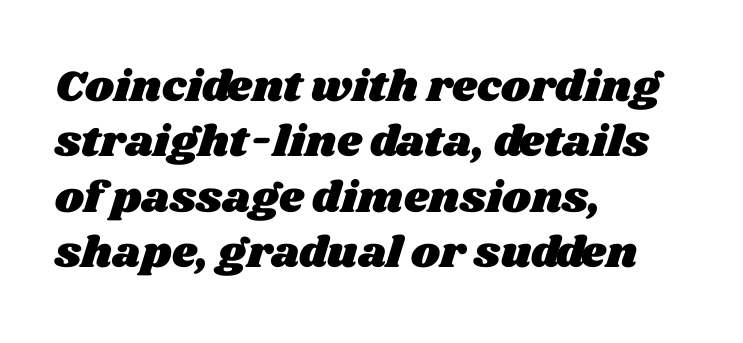
Baseline-to-baseline distance is the conventional proportion of letter height. Glyph-to-glyph distance matches everyday printed text. Varying glyph widths throughout — classic text-font behaviour. All the whitespace from short lines collects on the right.
